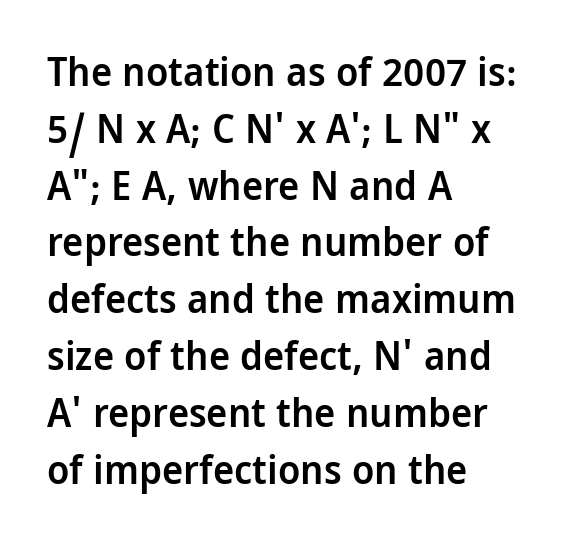
The image shows 40 px semibold, condensed sans-serif type, upright; set left-aligned, normal line spacing (1.42x), normal letter spacing, not underlined; low stroke contrast and a large x-height.
